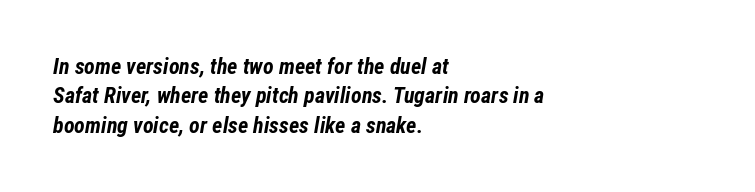
{"italic": "yes", "lean": "right", "slant_degrees": 12, "bold": "yes", "underline": "no", "align": "left", "line_spacing": "normal", "line_spacing_ratio": 1.33, "letter_spacing": "normal", "letter_spacing_em": 0.0, "glyph_px": 22}
